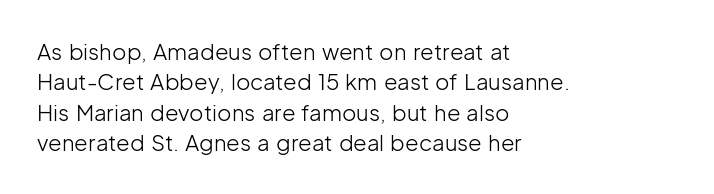
A quiet, ordinary-to-light weight characterises the typeface. The text block is weighted toward the left margin, trailing off unevenly rightward. This rendering leaves character spacing at its baseline value. Characters remain perfectly vertical along every line. The strip under each line holds only bare page.
